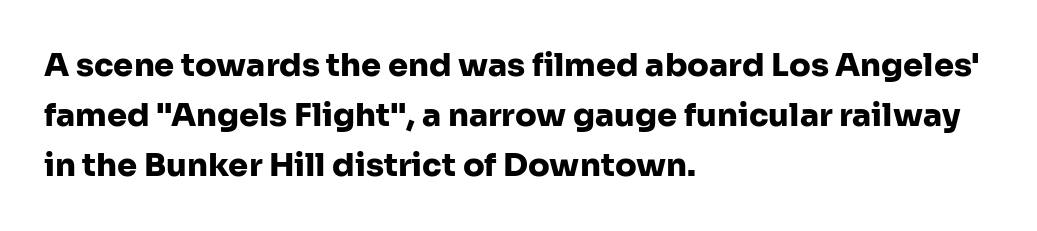
The image shows 32 px heavy sans-serif type, upright; set left-aligned, normal line spacing (1.57x), normal letter spacing, not underlined; low stroke contrast and a medium x-height.
